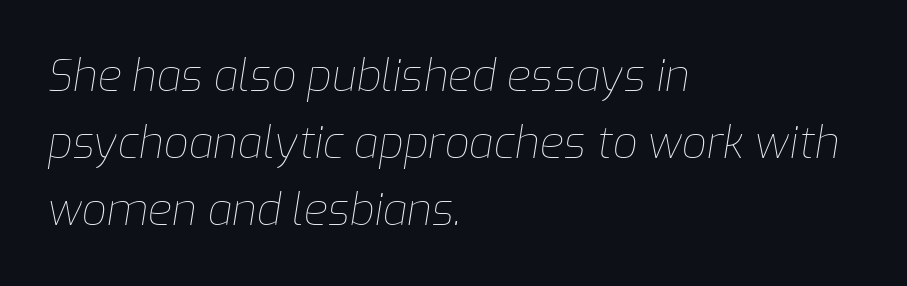
{"italic": "yes", "lean": "right", "slant_degrees": 9, "bold": "no", "weight": "thin", "width": "normal", "stroke_contrast": "low", "x_height": "medium", "monospaced": "no", "underline": "no", "align": "left", "line_spacing": "normal", "line_spacing_ratio": 1.52, "letter_spacing": "normal", "letter_spacing_em": 0.0, "glyph_px": 44}
